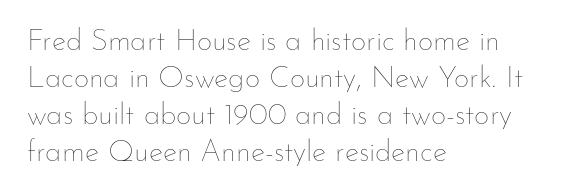
The rag falls on the right side of this text block. Lines of text with bare space underneath. Proportional: the letters do not fall into vertical columns. Is this a heavy cut? Hardly; it is regular or lighter. Here the glyphs are tracked normally, forming tight word shapes.
